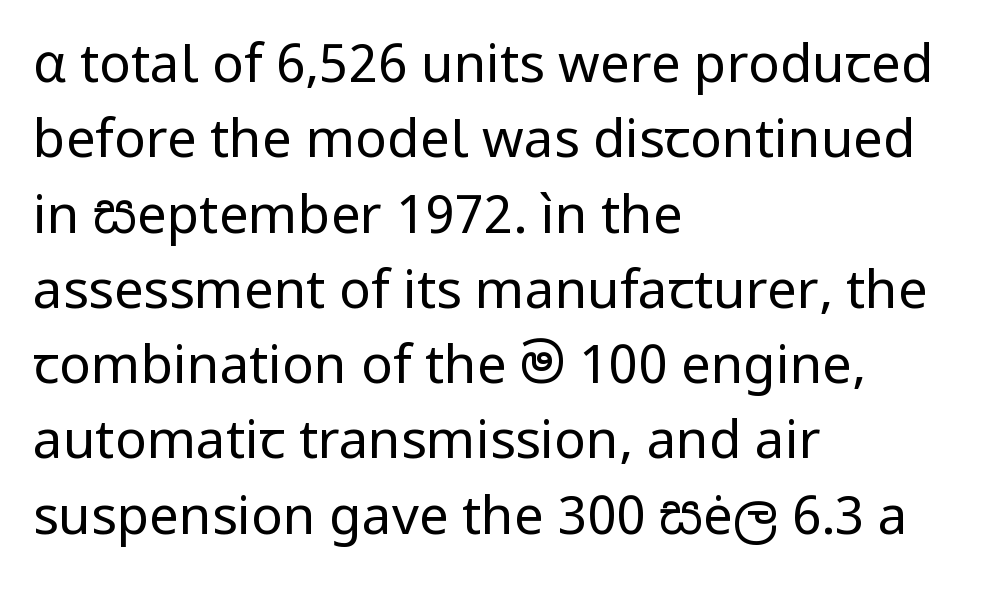
Is this a fixed-width face? No — the glyphs have proportional, varying widths. A typesetter would call this zero additional tracking. Nothing sits at the stroke ends, so this counts as sans-serif. The leading is moderate, giving the passage an even texture.
